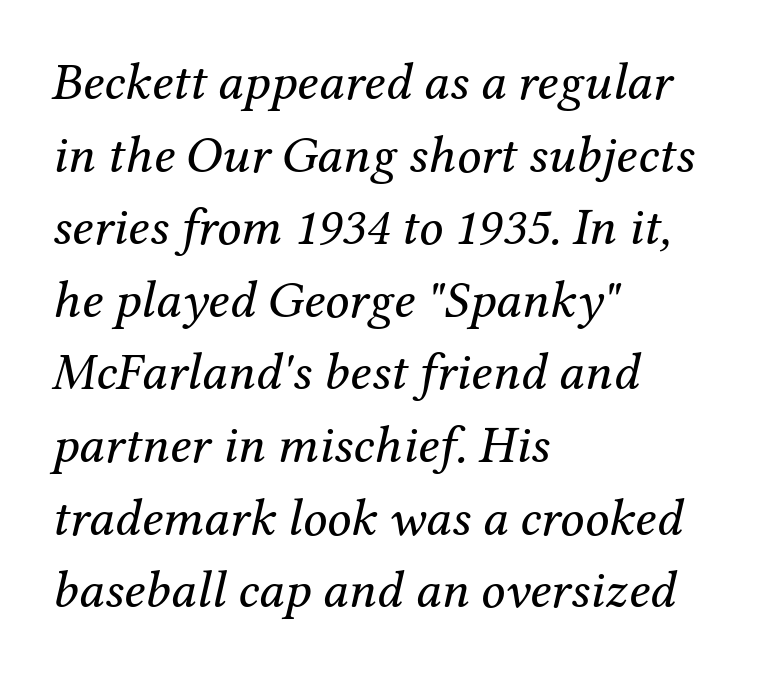
Successive baselines arrive at the customary interval. The letters are slanted; this is an italic face. The glyphs in this specimen are seriffed. Is the block centered? No — it sits flush against the left margin. The passage shown is not underscored anywhere.
